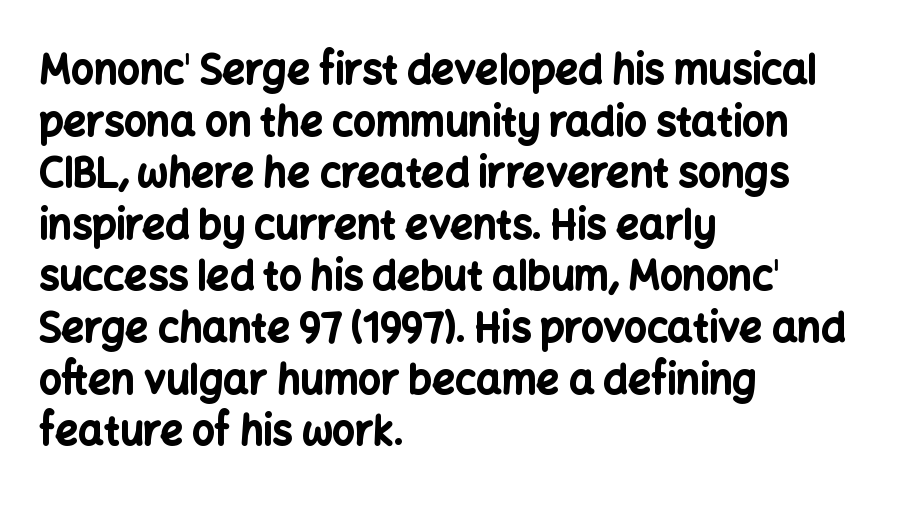
Q: Is the text bold? A: Yes.
Q: Is the text italic (slanted)? A: No, it is upright.
Q: Is the typeface a serif or a sans-serif typeface? A: Sans-serif.
Q: Is the text underlined? A: No.
Q: How is the paragraph aligned? A: Left-aligned.
Q: Is the spacing between letters normal or unusually wide? A: Normal.
Q: Is the spacing between lines tight, normal or loose? A: Normal.
Q: Width (condensed, normal, or wide)? A: Normal.
Q: Stroke contrast? A: Low.
Q: x-height? A: Medium.
Q: Monospaced? A: No.
